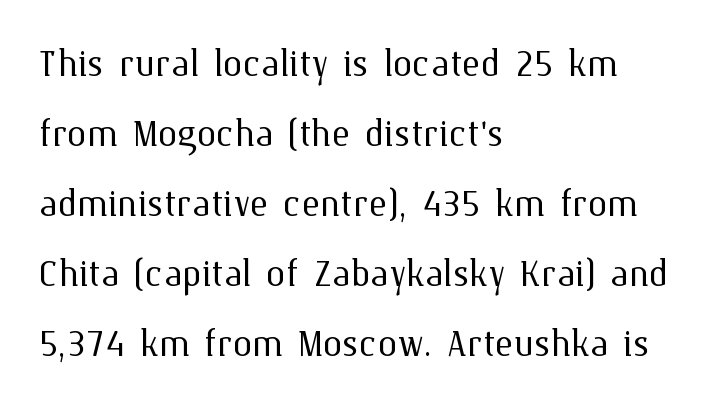
Q: Is the text bold? A: No.
Q: Is the text italic (slanted)? A: No, it is upright.
Q: Is the text underlined? A: No.
Q: How is the paragraph aligned? A: Left-aligned.
Q: Is the spacing between letters normal or unusually wide? A: Normal.
Q: Is the spacing between lines tight, normal or loose? A: Normal.
Q: Width (condensed, normal, or wide)? A: Normal.
Q: Stroke contrast? A: Medium.
Q: x-height? A: Medium.
Q: Monospaced? A: No.
